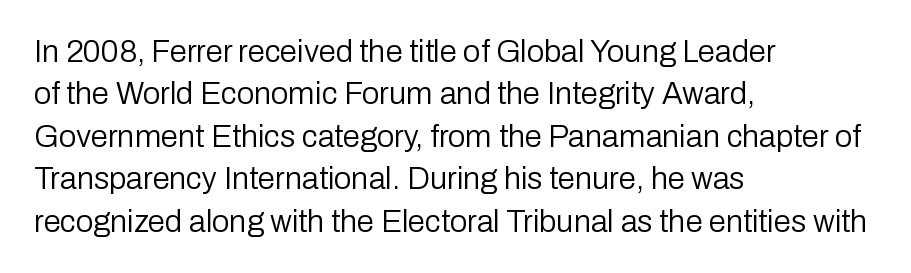
The image shows 31 px regular-weight sans-serif type, upright; set left-aligned, normal line spacing (1.37x), normal letter spacing, not underlined; low stroke contrast and a medium x-height.
